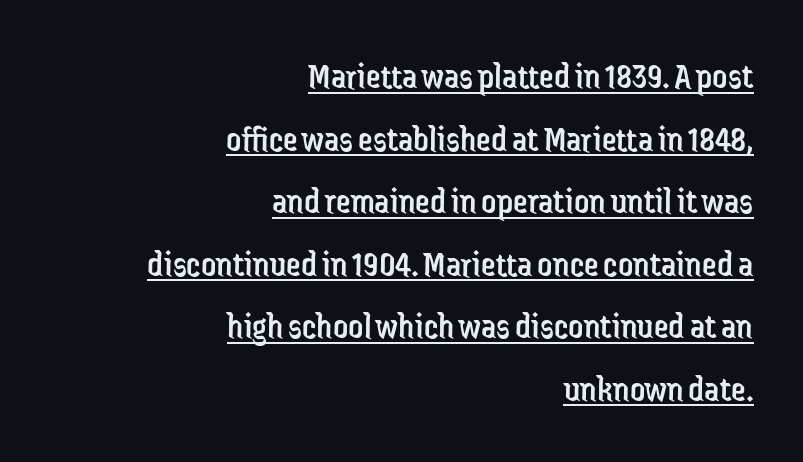
{"serif": "no", "italic": "no", "bold": "no", "weight": "regular", "width": "condensed", "stroke_contrast": "low", "x_height": "medium", "monospaced": "no", "underline": "yes", "align": "right", "line_spacing": "normal", "line_spacing_ratio": 1.69, "letter_spacing": "normal", "letter_spacing_em": 0.0, "glyph_px": 37}
